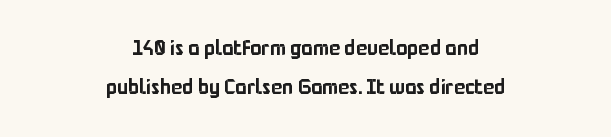
Q: Is the text italic (slanted)? A: No, it is upright.
Q: Is the text underlined? A: No.
Q: How is the paragraph aligned? A: Centered.
Q: Is the spacing between letters normal or unusually wide? A: Normal.
